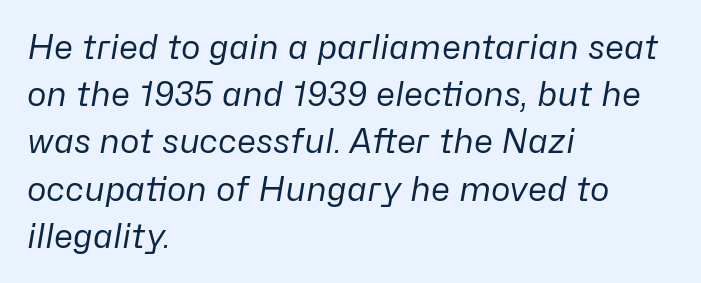
{"italic": "yes", "lean": "right", "slant_degrees": 10, "bold": "no", "weight": "regular", "width": "normal", "stroke_contrast": "low", "x_height": "medium", "monospaced": "no", "underline": "no", "align": "left", "line_spacing": "normal", "line_spacing_ratio": 1.43, "letter_spacing": "normal", "letter_spacing_em": 0.0, "glyph_px": 33}
